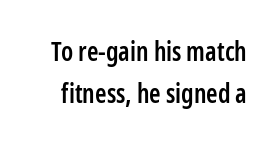
The image shows 26 px text type, upright; set normal line spacing (1.61x), normal letter spacing, not underlined.
